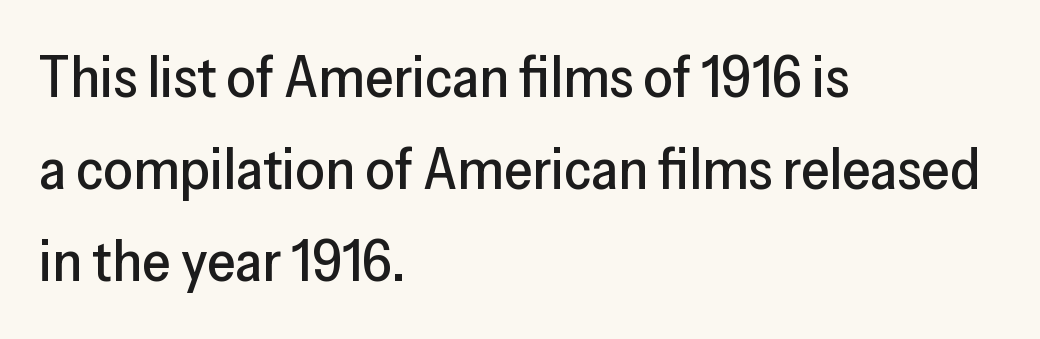
Looks like regular typesetting: each glyph gets only the width it needs. How would I describe the line gaps? Plain and ordinary. Observe the absence of serifs on each vertical stroke in this sample. Just letters on the line, the space beneath them empty. Horizontally, the lines are justified to the leading edge only. What stands out about the letter spacing? Nothing — it is the standard amount.
